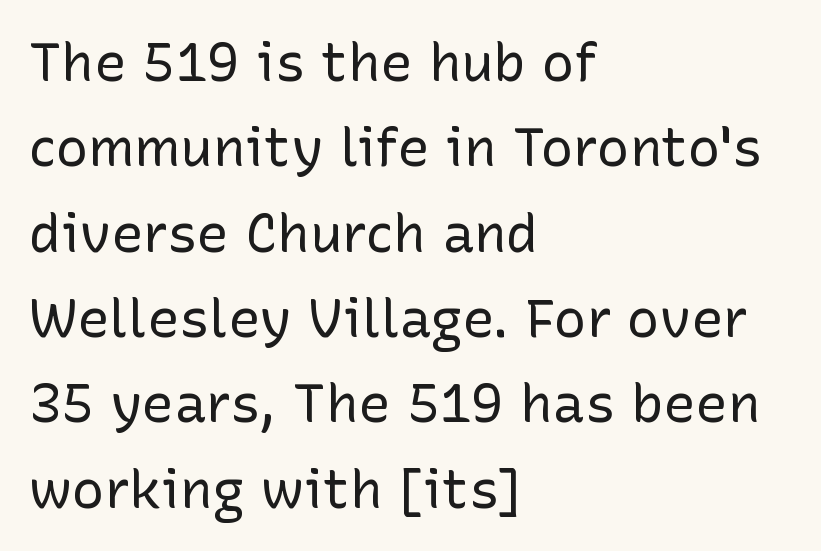
{"serif": "no", "italic": "no", "bold": "no", "weight": "regular", "width": "normal", "stroke_contrast": "low", "x_height": "medium", "monospaced": "no", "underline": "no", "align": "left", "line_spacing": "normal", "line_spacing_ratio": 1.58, "letter_spacing": "normal", "letter_spacing_em": 0.0, "glyph_px": 54}
